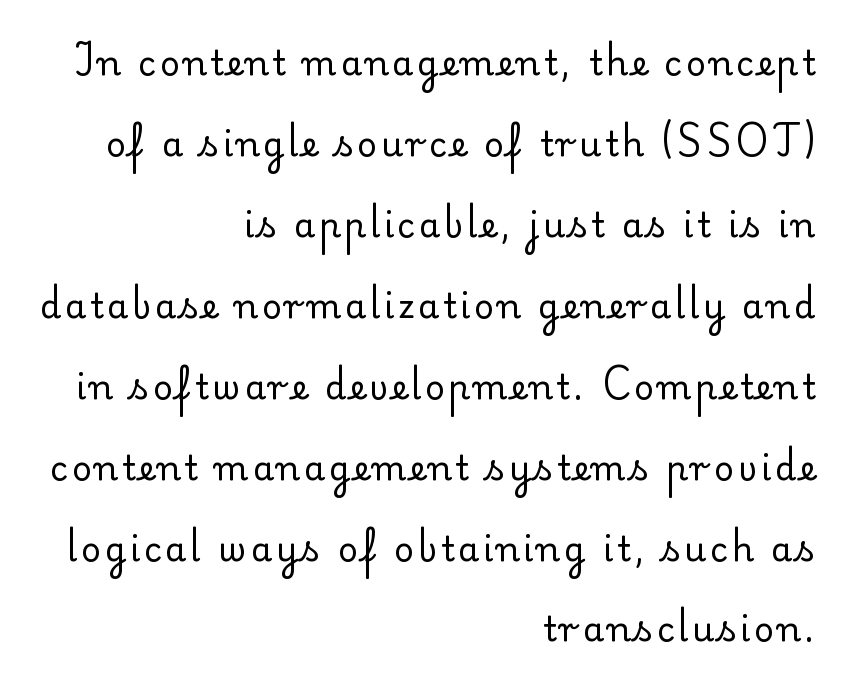
Q: Is the text bold? A: No.
Q: Is the text italic (slanted)? A: No, it is upright.
Q: Is the typeface a serif or a sans-serif typeface? A: Serif.
Q: Is the text underlined? A: No.
Q: How is the paragraph aligned? A: Right-aligned.
Q: Is the spacing between lines tight, normal or loose? A: Loose.
Q: Width (condensed, normal, or wide)? A: Normal.
Q: Stroke contrast? A: Low.
Q: x-height? A: Small.
Q: Monospaced? A: No.
